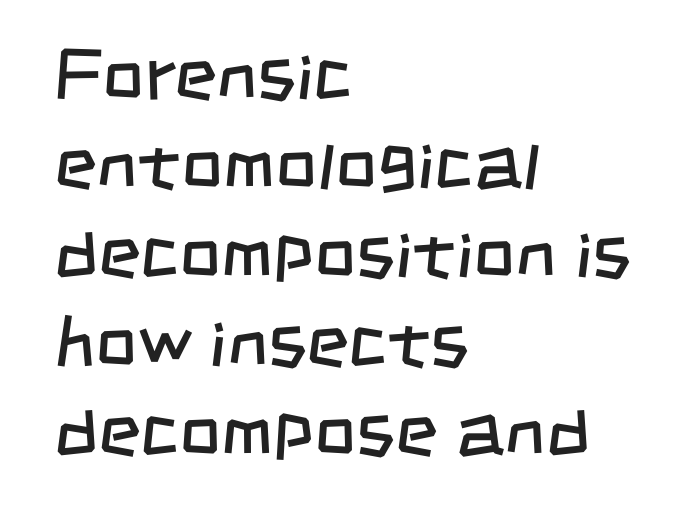
The characters display no serif detailing; their extremities are plain. Here the glyphs are tracked normally, forming tight word shapes. This sample has the flowing, uneven cadence of proportional lettering. The cut favours lightness, reaching ordinary text weight at its darkest. Check the space under the baseline: it is left empty. Layout note: lines flush left.
